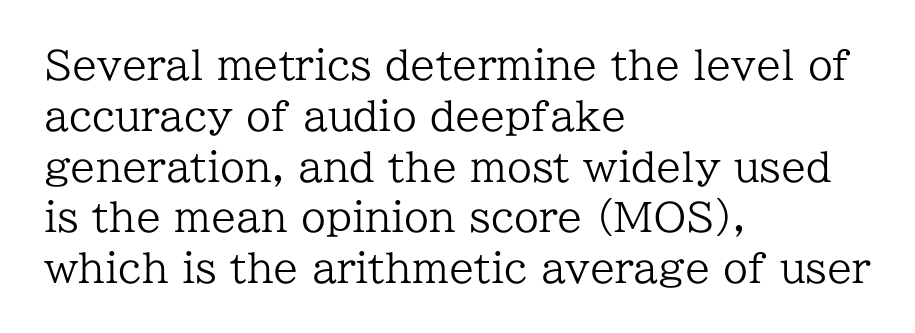
Q: Is the text bold? A: No.
Q: Is the text italic (slanted)? A: No, it is upright.
Q: Is the typeface a serif or a sans-serif typeface? A: Serif.
Q: Is the text underlined? A: No.
Q: How is the paragraph aligned? A: Left-aligned.
Q: Is the spacing between letters normal or unusually wide? A: Normal.
Q: Is the spacing between lines tight, normal or loose? A: Normal.
Q: Width (condensed, normal, or wide)? A: Normal.
Q: Stroke contrast? A: Low.
Q: x-height? A: Medium.
Q: Monospaced? A: No.
